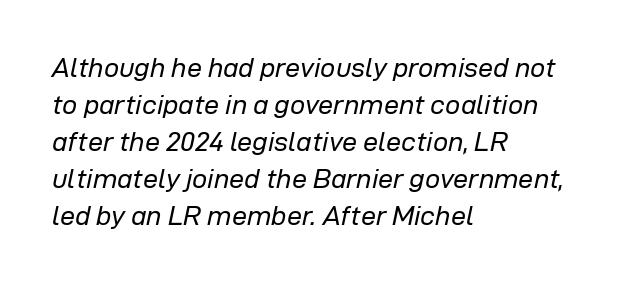
{"italic": "yes", "lean": "right", "slant_degrees": 12, "bold": "no", "underline": "no", "align": "left", "line_spacing": "normal", "line_spacing_ratio": 1.37, "letter_spacing": "normal", "letter_spacing_em": 0.0, "glyph_px": 27}
